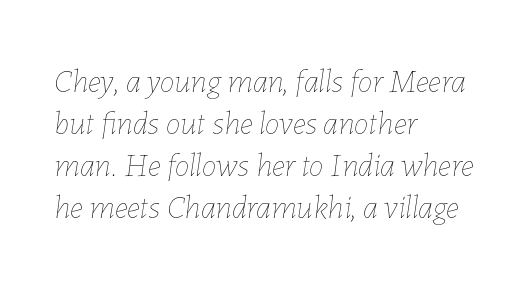
The image shows 33 px thin type, italic (leaning right); set left-aligned, normal line spacing (1.27x), normal letter spacing, not underlined; low stroke contrast and a medium x-height.
